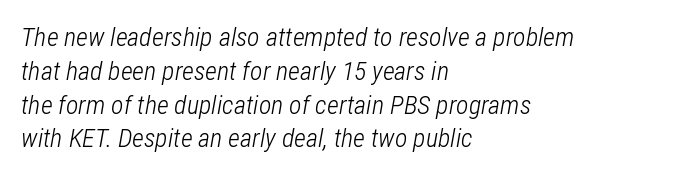
The image shows 26 px text type, italic (leaning right); set left-aligned, normal line spacing (1.3x), normal letter spacing, not underlined.
